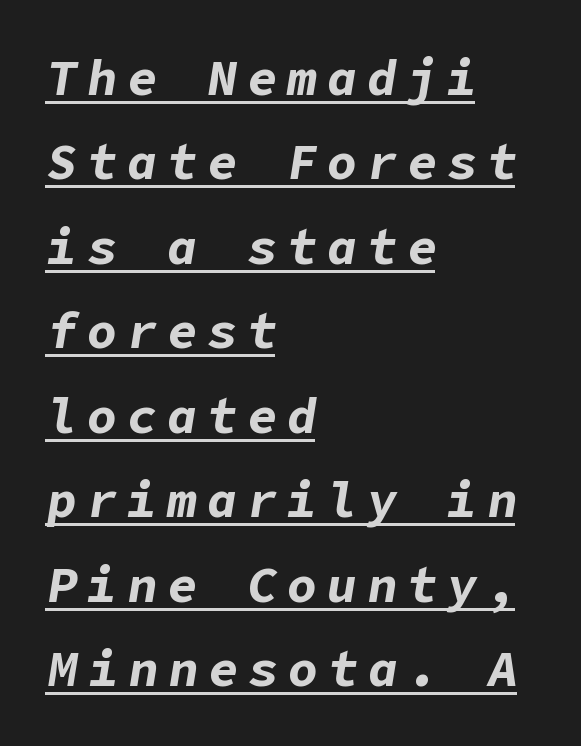
The image shows 50 px bold type, italic (leaning right); set left-aligned, normal line spacing (1.69x), unusually wide letter spacing (+0.2 em), underlined; low stroke contrast and a medium x-height.
